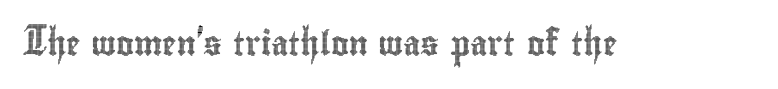
Observe the ordinary spacing: letters are neighbours, not strangers. Underline: absent. Rendered with straight, roman letterforms.
